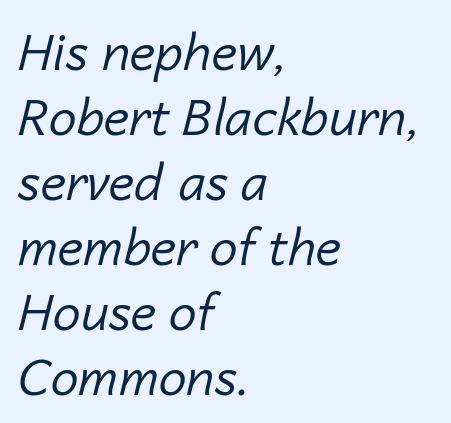
Q: Is the text bold? A: No.
Q: Is the text italic (slanted)? A: Yes, it leans right by about 14 degrees.
Q: Is the text underlined? A: No.
Q: How is the paragraph aligned? A: Left-aligned.
Q: Is the spacing between letters normal or unusually wide? A: Normal.
Q: Is the spacing between lines tight, normal or loose? A: Normal.
Q: Width (condensed, normal, or wide)? A: Normal.
Q: Stroke contrast? A: Low.
Q: x-height? A: Medium.
Q: Monospaced? A: No.
